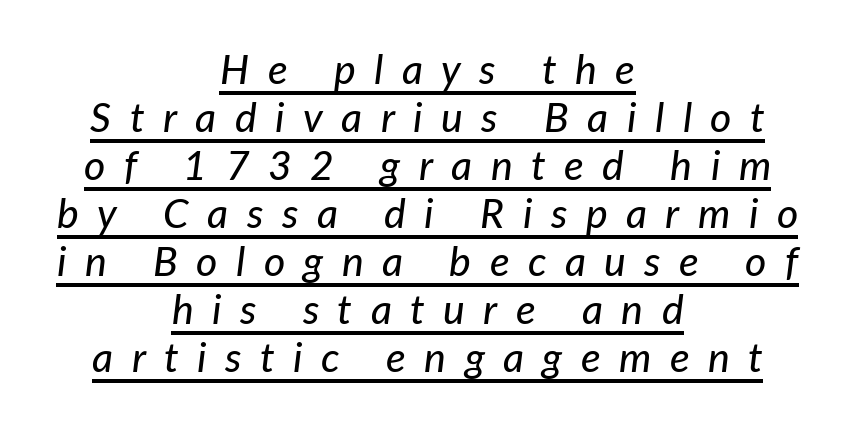
{"italic": "yes", "lean": "right", "slant_degrees": 7, "width": "normal", "stroke_contrast": "low", "x_height": "medium", "monospaced": "no", "underline": "yes", "align": "center", "line_spacing_ratio": 1.17, "letter_spacing": "wide", "letter_spacing_em": 0.45, "glyph_px": 41}
